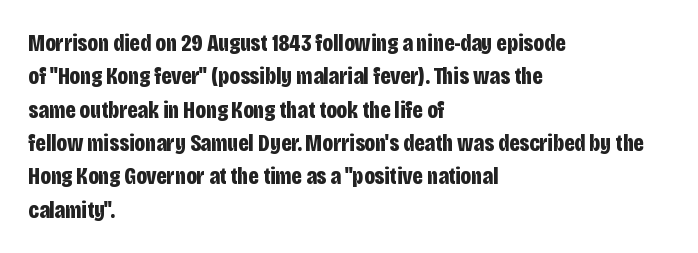
The image shows 24 px bold type, upright; set left-aligned, normal line spacing (1.39x), normal letter spacing, not underlined.
